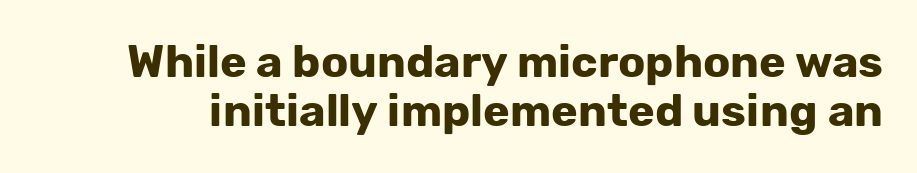
{"serif": "no", "italic": "no", "bold": "yes", "weight": "bold", "width": "normal", "stroke_contrast": "low", "x_height": "medium", "monospaced": "no", "underline": "no", "line_spacing": "tight", "line_spacing_ratio": 1.1, "letter_spacing": "normal", "letter_spacing_em": 0.0, "glyph_px": 45}
